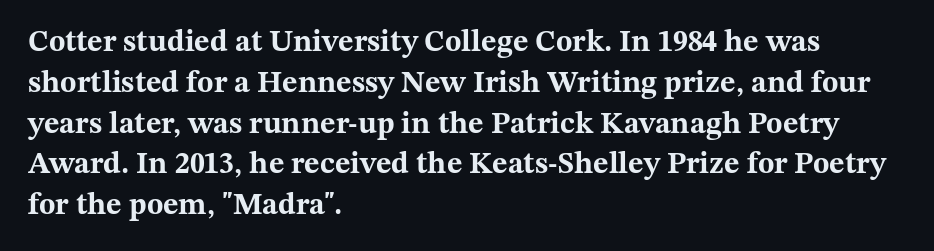
Q: Is the text bold? A: Yes.
Q: Is the text italic (slanted)? A: No, it is upright.
Q: Is the typeface a serif or a sans-serif typeface? A: Serif.
Q: Is the text underlined? A: No.
Q: How is the paragraph aligned? A: Left-aligned.
Q: Is the spacing between letters normal or unusually wide? A: Normal.
Q: Is the spacing between lines tight, normal or loose? A: Normal.
Q: Width (condensed, normal, or wide)? A: Wide.
Q: Stroke contrast? A: Medium.
Q: x-height? A: Medium.
Q: Monospaced? A: No.
